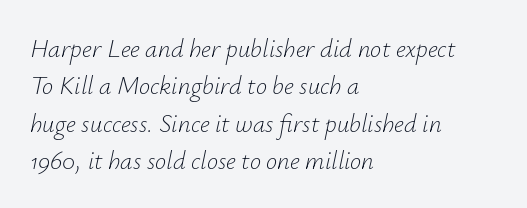
Posture: slanted. Underline: absent. This block has exactly the height ordinary leading produces. How are the letters spaced? Ordinarily, with no added tracking. The ragged edge is on the right, which tells us the setting is flush left. Counters stay open thanks to moderate or lighter strokes.
